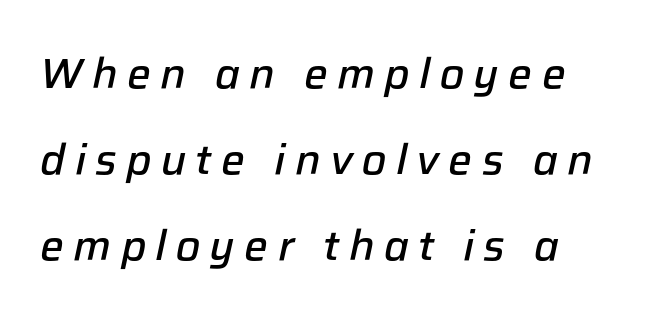
The image shows 42 px semibold type, italic (leaning right); set left-aligned, loose line spacing (2.05x), unusually wide letter spacing (+0.22 em), not underlined; low stroke contrast and a medium x-height.
